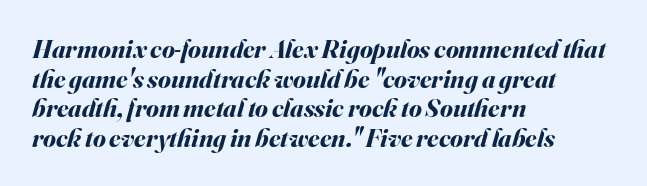
A full-strength bold gives these letters their thick strokes. Each word holds together tightly as a unit, with standard inter-letter gaps. The face used here has a pronounced slope to its letters. Baseline-to-baseline distance is barely more than the letter height. Teacher's note: observe the even left margin — that is flush-left alignment. The baseline area is clear.
